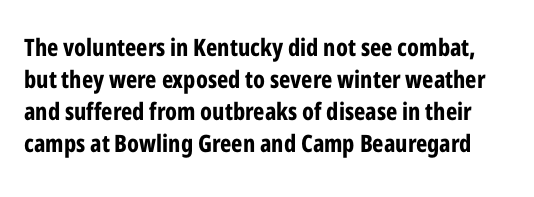
The space beneath each line is pristine and unruled. Does the lettering tilt? It doesn't — this is upright. The designer left line spacing at the default. Inter-character spacing is left at the font's built-in metrics. The characters look thick and weighty, a clear bold.
